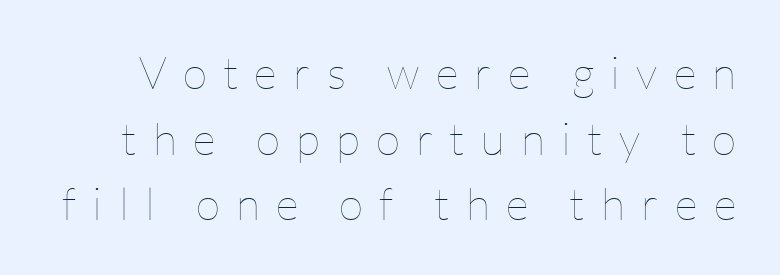
Q: Is the text bold? A: No.
Q: Is the text italic (slanted)? A: No, it is upright.
Q: Is the text underlined? A: No.
Q: Is the spacing between letters normal or unusually wide? A: Unusually wide.
Q: Is the spacing between lines tight, normal or loose? A: Normal.
Q: Width (condensed, normal, or wide)? A: Normal.
Q: Stroke contrast? A: Low.
Q: x-height? A: Medium.
Q: Monospaced? A: No.
